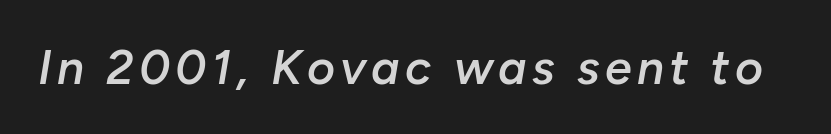
{"italic": "yes", "lean": "right", "slant_degrees": 10, "bold": "semi", "weight": "semibold", "width": "normal", "stroke_contrast": "low", "x_height": "medium", "monospaced": "no", "underline": "no", "glyph_px": 48}
